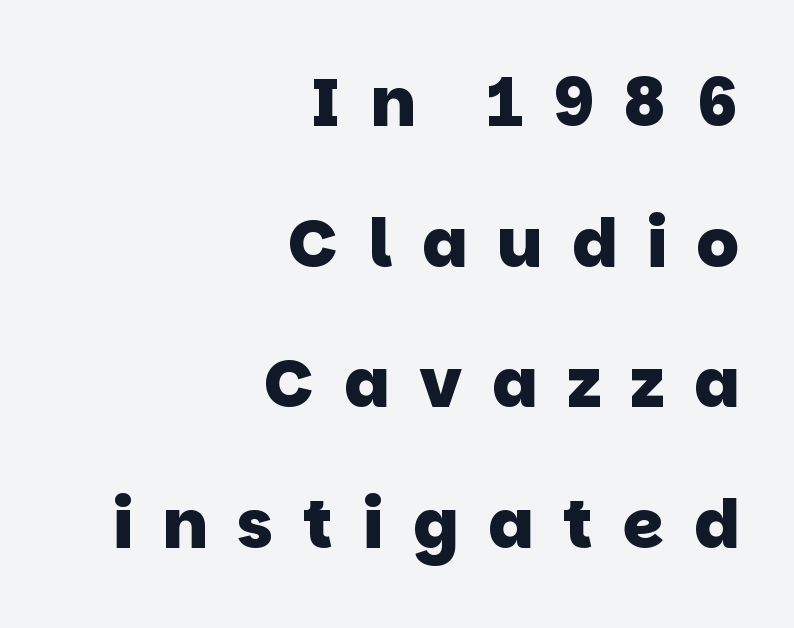
The image shows 67 px heavy sans-serif type; set right-aligned, loose line spacing (2.1x), unusually wide letter spacing (+0.44 em), not underlined; low stroke contrast and a large x-height.
